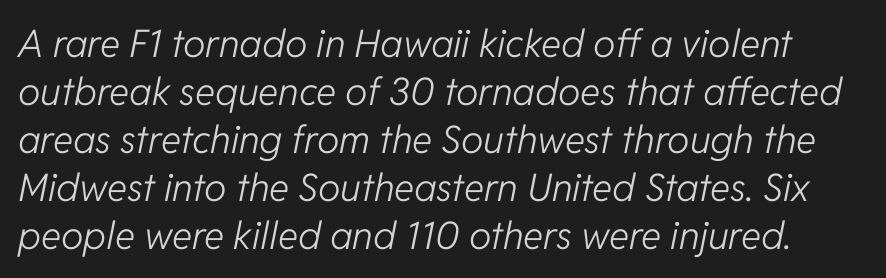
Q: Is the text bold? A: No.
Q: Is the text italic (slanted)? A: Yes, it leans right by about 11 degrees.
Q: Is the text underlined? A: No.
Q: Is the spacing between letters normal or unusually wide? A: Normal.
Q: Is the spacing between lines tight, normal or loose? A: Normal.
Q: Width (condensed, normal, or wide)? A: Normal.
Q: Stroke contrast? A: Low.
Q: x-height? A: Medium.
Q: Monospaced? A: No.
